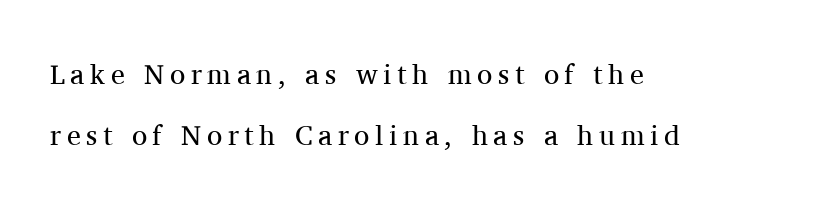
Is this a fixed-width face? No — the glyphs have proportional, varying widths. In terms of letterspacing, this is a distinctly airy, spread setting. In terms of leading, this rendering errs on the spacious side. Where is the straight margin? On the left. Lines of text with bare space underneath.
